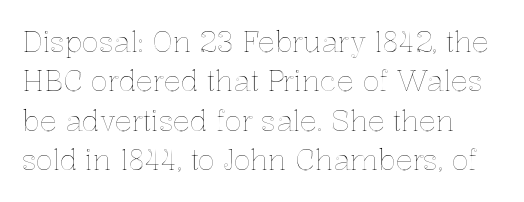
{"italic": "no", "width": "normal", "x_height": "medium", "monospaced": "no", "underline": "no", "line_spacing": "normal", "line_spacing_ratio": 1.41, "letter_spacing": "normal", "letter_spacing_em": 0.0, "glyph_px": 28}
